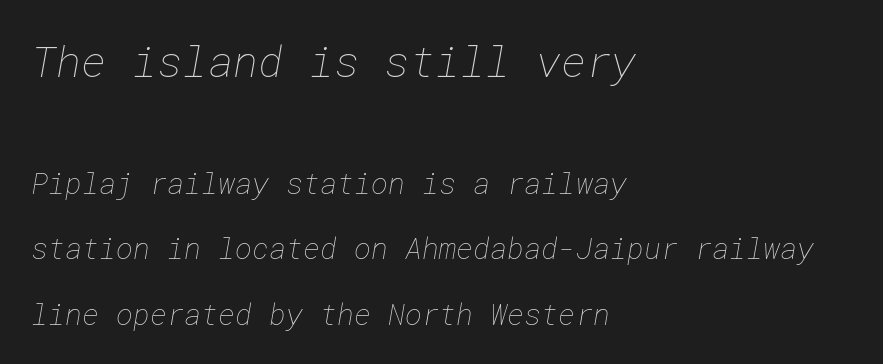
Lines of text with bare space underneath. If you drew a ruler down the left edge, every line would touch it. The emphasis by scale lands on block number one, above. Rows of type keep a wide berth in the vertical direction. In terms of letterspacing, this is plain default setting. Stems here are at most as thick as an everyday book face.
